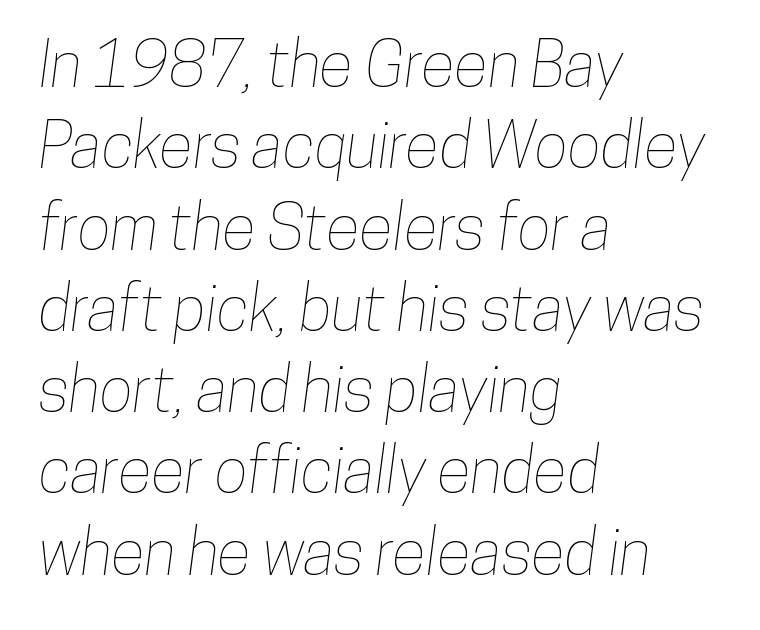
Q: Is the text underlined? A: No.
Q: How is the paragraph aligned? A: Left-aligned.
Q: Is the spacing between letters normal or unusually wide? A: Normal.
Q: Is the spacing between lines tight, normal or loose? A: Normal.
Q: Width (condensed, normal, or wide)? A: Condensed.
Q: Stroke contrast? A: Low.
Q: x-height? A: Medium.
Q: Monospaced? A: No.
